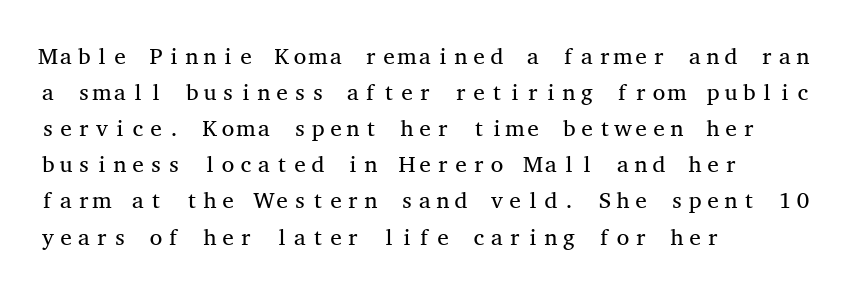
The image shows 23 px text type, upright; set left-aligned, normal line spacing (1.57x), normal letter spacing, not underlined.
